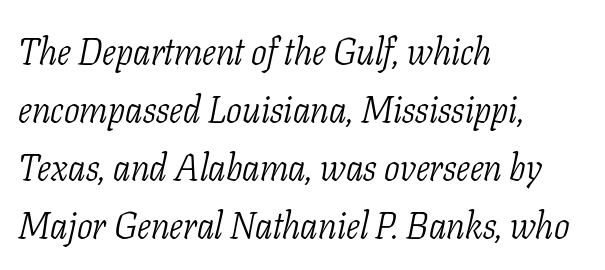
{"serif": "yes", "italic": "yes", "lean": "right", "slant_degrees": 11, "bold": "no", "weight": "light", "width": "condensed", "stroke_contrast": "low", "x_height": "medium", "monospaced": "no", "underline": "no", "align": "left", "line_spacing": "normal", "line_spacing_ratio": 1.57, "letter_spacing": "normal", "letter_spacing_em": 0.0, "glyph_px": 37}
